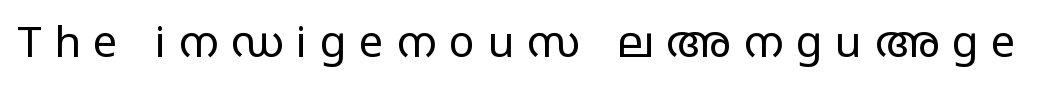
Q: Is the text bold? A: No.
Q: Is the text italic (slanted)? A: No, it is upright.
Q: Is the typeface a serif or a sans-serif typeface? A: Sans-serif.
Q: Is the text underlined? A: No.
Q: Is the spacing between letters normal or unusually wide? A: Unusually wide.
Q: Width (condensed, normal, or wide)? A: Wide.
Q: Stroke contrast? A: Low.
Q: x-height? A: Large.
Q: Monospaced? A: No.
